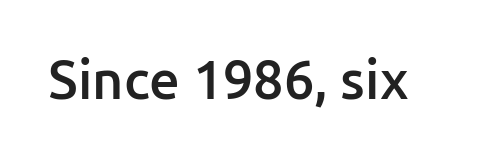
Q: Is the text bold? A: Semi-bold.
Q: Is the text italic (slanted)? A: No, it is upright.
Q: Is the typeface a serif or a sans-serif typeface? A: Sans-serif.
Q: Is the text underlined? A: No.
Q: Is the spacing between letters normal or unusually wide? A: Normal.
Q: Width (condensed, normal, or wide)? A: Normal.
Q: Stroke contrast? A: Low.
Q: x-height? A: Medium.
Q: Monospaced? A: No.
